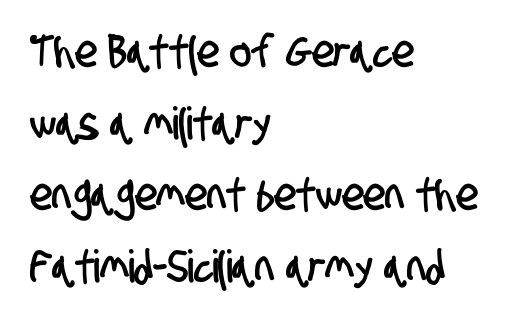
Q: Is the typeface a serif or a sans-serif typeface? A: Sans-serif.
Q: Is the text underlined? A: No.
Q: How is the paragraph aligned? A: Left-aligned.
Q: Is the spacing between letters normal or unusually wide? A: Normal.
Q: Is the spacing between lines tight, normal or loose? A: Normal.
Q: Width (condensed, normal, or wide)? A: Condensed.
Q: Stroke contrast? A: Low.
Q: x-height? A: Large.
Q: Monospaced? A: No.
